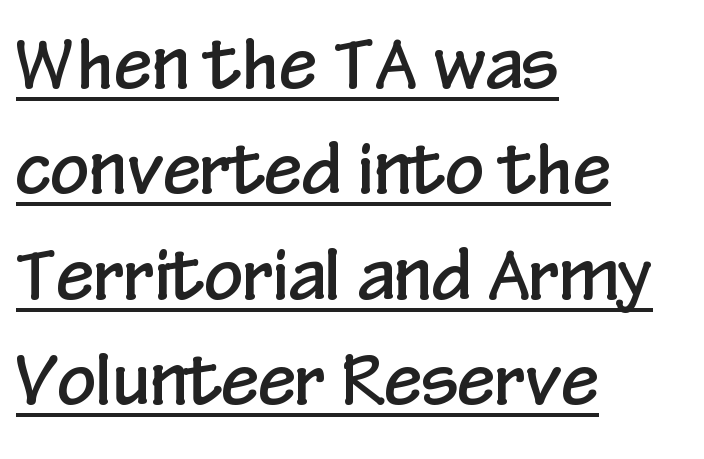
The type is set solid horizontally, with unmodified tracking. Descenders here cross a horizontal rule under the line. Teacher's note: observe the even left margin — that is flush-left alignment. Do the characters align in a grid? No, the font is proportional. The rows are spaced the way most documents space them. The text was rendered using a sans face with plain stroke endings.
